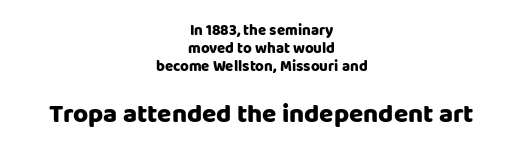
{"italic": "no", "bold": "yes", "underline": "no", "align": "center", "line_spacing_ratio": 1.2, "letter_spacing": "normal", "letter_spacing_em": 0.0, "larger_block": "second", "size_ratio": 1.73, "glyph_px": 26}
